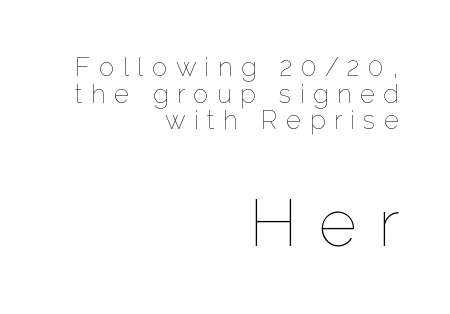
The image shows 66 px thin type, upright; set right-aligned, tight line spacing (1.02x), unusually wide letter spacing (+0.32 em), not underlined; the second (bottom) block is 2.54x larger; low stroke contrast and a medium x-height.
